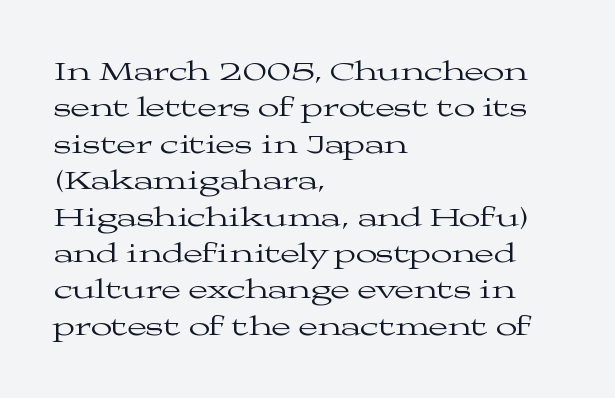
{"serif": "yes", "italic": "no", "bold": "no", "weight": "regular", "width": "wide", "stroke_contrast": "medium", "x_height": "medium", "monospaced": "no", "underline": "no", "align": "left", "line_spacing": "normal", "line_spacing_ratio": 1.3, "letter_spacing": "normal", "letter_spacing_em": 0.0, "glyph_px": 28}
